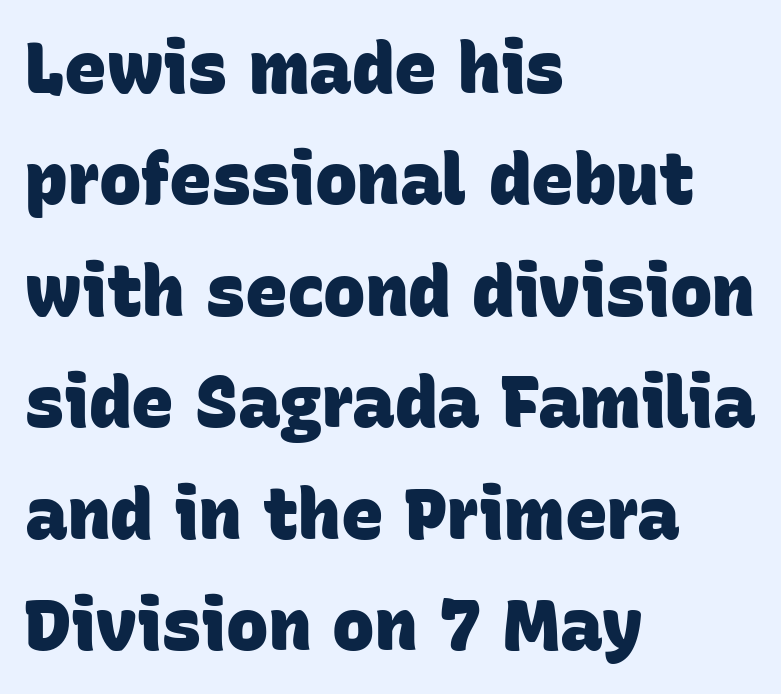
The image shows 71 px heavy sans-serif type; set left-aligned, normal line spacing (1.57x), normal letter spacing, not underlined; low stroke contrast and a large x-height.
